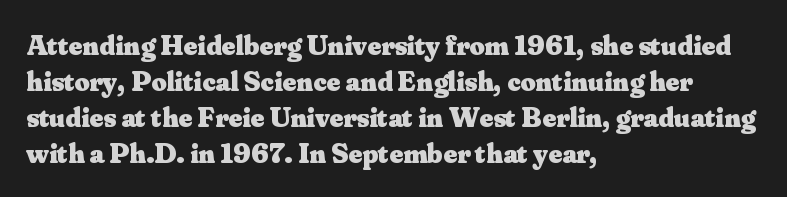
{"serif": "yes", "italic": "no", "bold": "yes", "weight": "heavy", "width": "normal", "stroke_contrast": "medium", "x_height": "small", "monospaced": "no", "underline": "no", "align": "left", "line_spacing_ratio": 1.24, "letter_spacing": "normal", "letter_spacing_em": 0.0, "glyph_px": 29}
